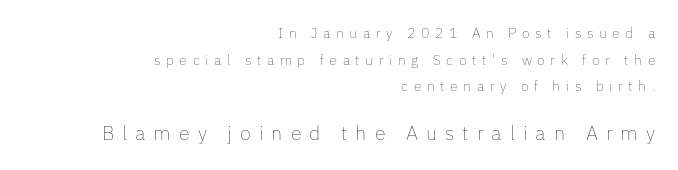
{"italic": "no", "bold": "no", "underline": "no", "align": "right", "line_spacing": "loose", "line_spacing_ratio": 1.91, "letter_spacing": "wide", "letter_spacing_em": 0.4, "larger_block": "second", "size_ratio": 1.43, "glyph_px": 20}
